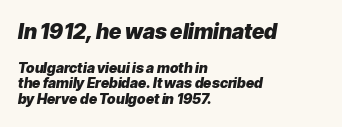
The image shows 21 px bold type, italic (leaning right); set left-aligned, tight line spacing (1.13x), normal letter spacing, not underlined; the first (top) block is 1.5x larger.
